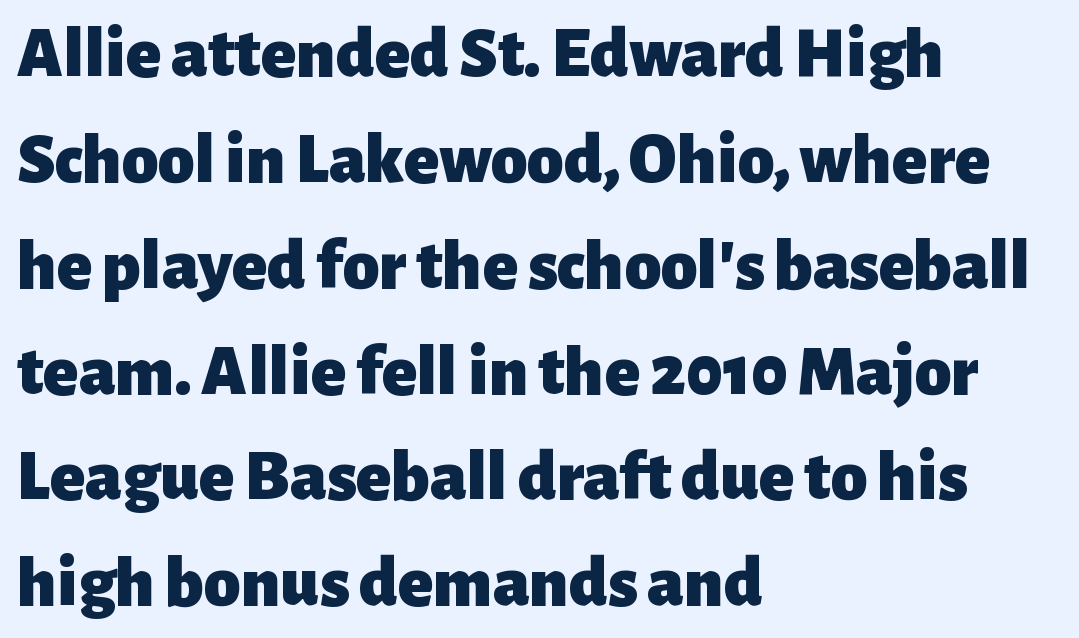
Look at the stroke-to-counter ratio: heavy, a bold. Typographically, this falls in the sans-serif category. The gap between lines stays unmarked. Nobody touched the tracking dial on this one. A normal amount of white space separates one row of letters from the next.
